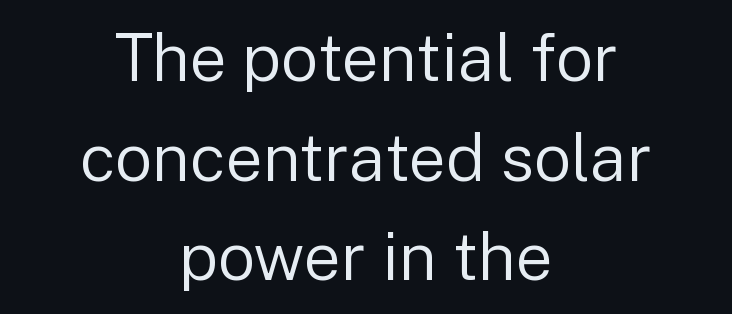
{"serif": "no", "italic": "no", "bold": "no", "weight": "regular", "width": "normal", "stroke_contrast": "low", "x_height": "medium", "monospaced": "no", "underline": "no", "align": "center", "line_spacing": "normal", "line_spacing_ratio": 1.51, "letter_spacing": "normal", "letter_spacing_em": 0.0, "glyph_px": 66}
